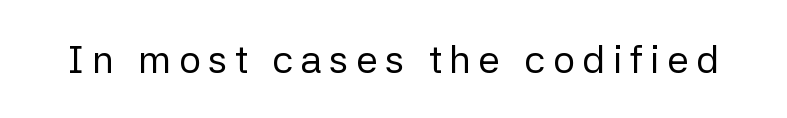
Every stem runs plumb, perpendicular to the baseline. Counters stay open thanks to moderate or lighter strokes. The rendering uses natural spacing where letterforms have individual widths. The gap between lines stays unmarked. A typesetter would label this face a sans.
